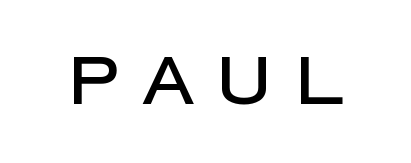
Type without underlining. Short note: letters widely spaced. A typesetter would label this face a sans. No italicization has been applied; the sample stays upright. This sample has the flowing, uneven cadence of proportional lettering.
